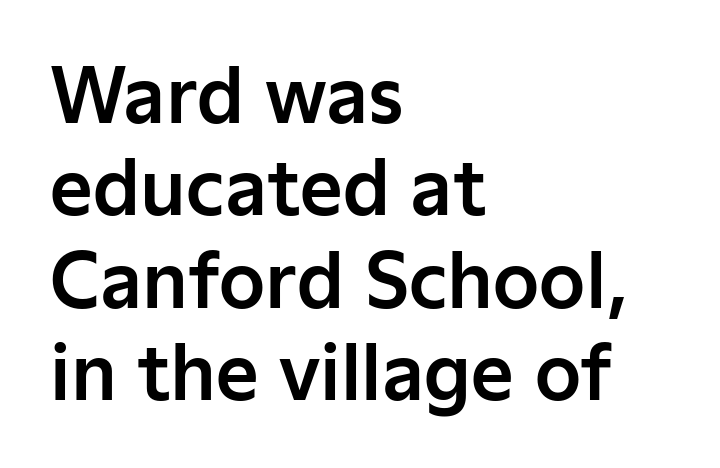
{"serif": "no", "italic": "no", "width": "normal", "stroke_contrast": "low", "x_height": "medium", "monospaced": "no", "underline": "no", "align": "left", "line_spacing": "normal", "line_spacing_ratio": 1.25, "letter_spacing": "normal", "letter_spacing_em": 0.0, "glyph_px": 74}
